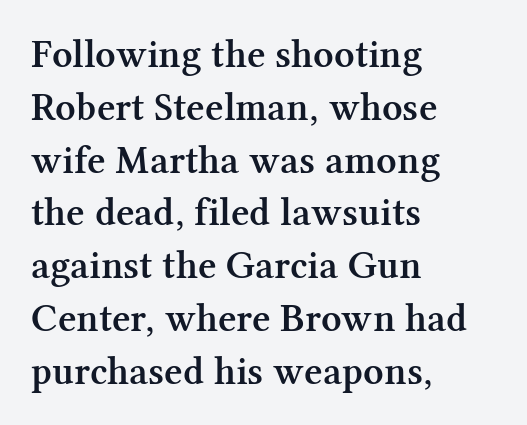
How would I describe the line gaps? Plain and ordinary. Default kerning and tracking; the words read as compact shapes. Serifs: yes, visible at the terminals of the letterforms. Alignment: flush left. Does the weight exceed regular? Yes, but only to semibold. The words here are not underlined.
